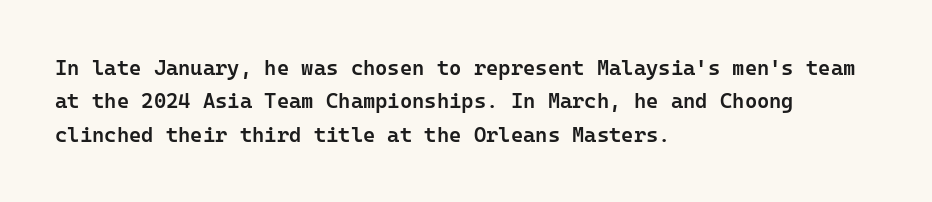
The image shows 21 px text type, upright; set left-aligned, normal line spacing (1.59x), normal letter spacing, not underlined.
